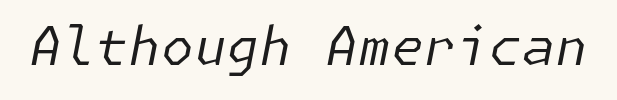
The image shows 53 px regular-weight type, italic (leaning right); set normal letter spacing, not underlined; low stroke contrast and a medium x-height.
